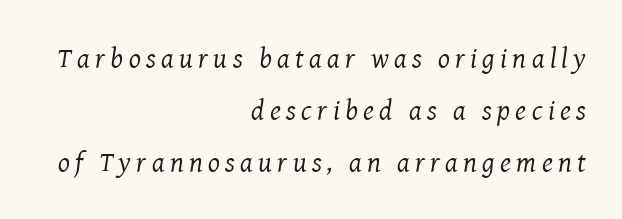
{"serif": "yes", "italic": "yes", "lean": "right", "slant_degrees": 8, "bold": "no", "weight": "regular", "width": "normal", "stroke_contrast": "medium", "x_height": "medium", "monospaced": "no", "underline": "no", "align": "right", "line_spacing_ratio": 1.86, "glyph_px": 28}
